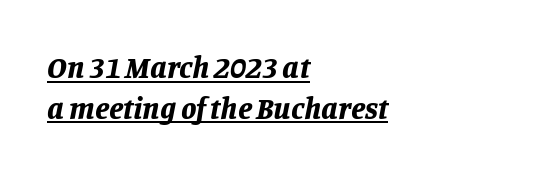
Does the lettering tilt? It does — this is italic. The gaps between neighbouring characters are ordinary and unremarkable. The characters look thick and weighty, a clear bold. Note the varied advance widths — an 'i' is clearly narrower than an 'm'. Visually the block forms a straight wall on the left and a jagged coastline on the right. Vertical spacing — default.
